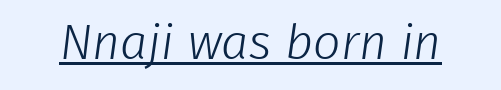
{"serif": "no", "bold": "no", "weight": "light", "width": "normal", "stroke_contrast": "low", "x_height": "medium", "monospaced": "no", "underline": "yes", "letter_spacing": "normal", "letter_spacing_em": 0.0, "glyph_px": 49}
